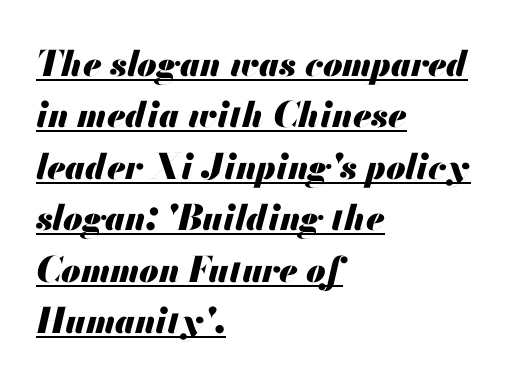
{"italic": "yes", "lean": "right", "slant_degrees": 13, "bold": "yes", "weight": "heavy", "width": "normal", "stroke_contrast": "medium", "x_height": "small", "monospaced": "no", "underline": "yes", "align": "left", "line_spacing": "normal", "line_spacing_ratio": 1.47, "letter_spacing": "normal", "letter_spacing_em": 0.0, "glyph_px": 35}
